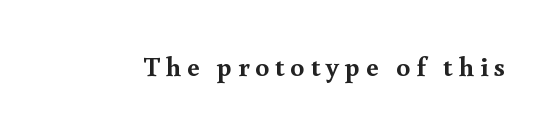
The face used here is seriffed, in the tradition of book romans. The passage shown has open, widely tracked lettering throughout. A roman cut, with each character standing at attention. Every letter is thick-stroked: bold, no question. You could not count columns in this text — the font is proportionally spaced.
